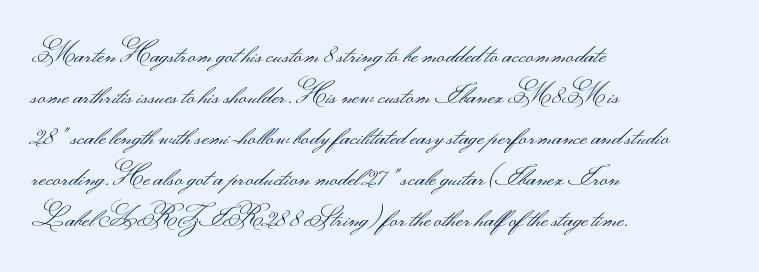
{"bold": "no", "underline": "no", "align": "left", "line_spacing": "normal", "line_spacing_ratio": 1.52, "letter_spacing": "normal", "letter_spacing_em": 0.0, "glyph_px": 27}
